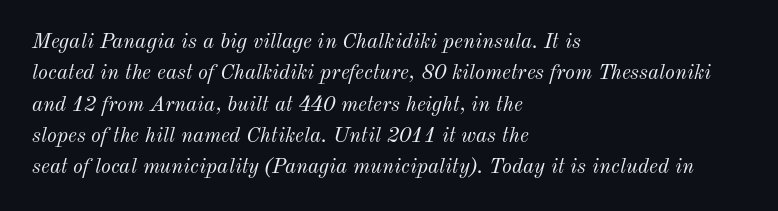
Q: Is the text bold? A: No.
Q: Is the text italic (slanted)? A: Yes, it leans right by about 12 degrees.
Q: Is the text underlined? A: No.
Q: How is the paragraph aligned? A: Left-aligned.
Q: Is the spacing between letters normal or unusually wide? A: Normal.
Q: Is the spacing between lines tight, normal or loose? A: Normal.
